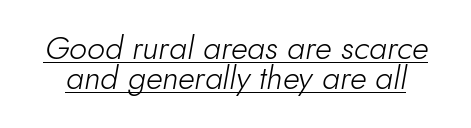
{"italic": "yes", "lean": "right", "slant_degrees": 10, "bold": "no", "weight": "light", "width": "normal", "stroke_contrast": "low", "x_height": "small", "monospaced": "no", "underline": "yes", "line_spacing": "tight", "line_spacing_ratio": 0.95, "letter_spacing": "normal", "letter_spacing_em": 0.0, "glyph_px": 32}
